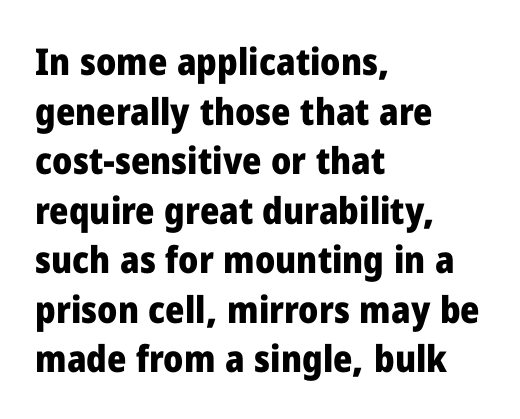
{"serif": "no", "italic": "no", "bold": "yes", "weight": "heavy", "width": "normal", "stroke_contrast": "low", "x_height": "medium", "monospaced": "no", "underline": "no", "align": "left", "line_spacing": "normal", "line_spacing_ratio": 1.34, "letter_spacing": "normal", "letter_spacing_em": 0.0, "glyph_px": 37}
